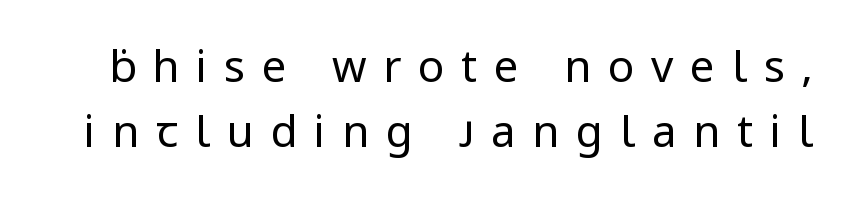
The designer went with a sans here, leaving each stem footless. Display-style spreading of the glyphs; the letterfit is very open. Each letter keeps its own natural width here, so spacing adapts to shape. Style check: upright. One glance says typical: line gaps are just what's usual. Weight class: somewhere from thin through regular.
